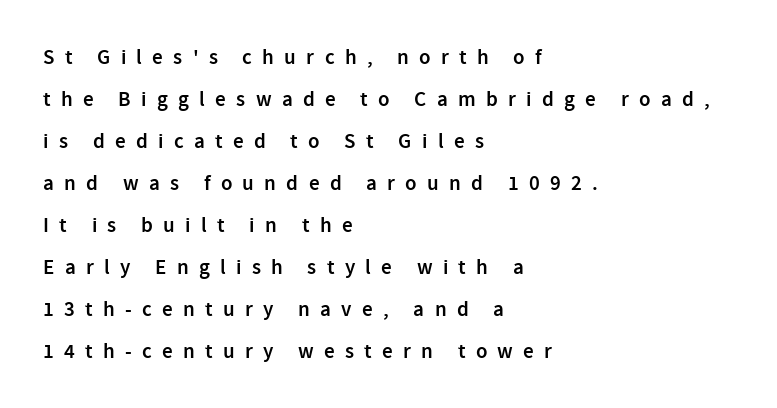
The image shows 21 px text type, upright; set left-aligned, loose line spacing (2.0x), unusually wide letter spacing (+0.49 em), not underlined.
